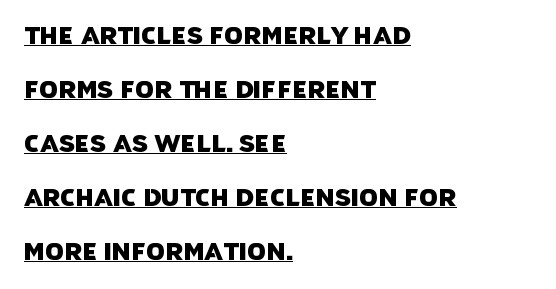
Horizontal bands of white between lines are thick stripes. What stands out about the letter spacing? Nothing — it is the standard amount. Notice how the passage keeps a crisp vertical edge on the left only. Like a heading marked for emphasis, these lines bear an underscore.
